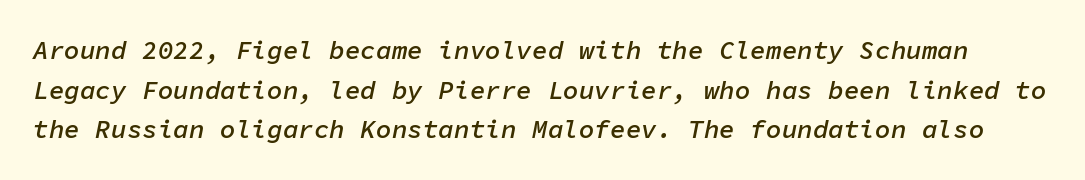
Q: Is the text bold? A: Semi-bold.
Q: Is the text italic (slanted)? A: Yes, it leans right by about 11 degrees.
Q: Is the text underlined? A: No.
Q: Is the spacing between letters normal or unusually wide? A: Normal.
Q: Is the spacing between lines tight, normal or loose? A: Normal.
